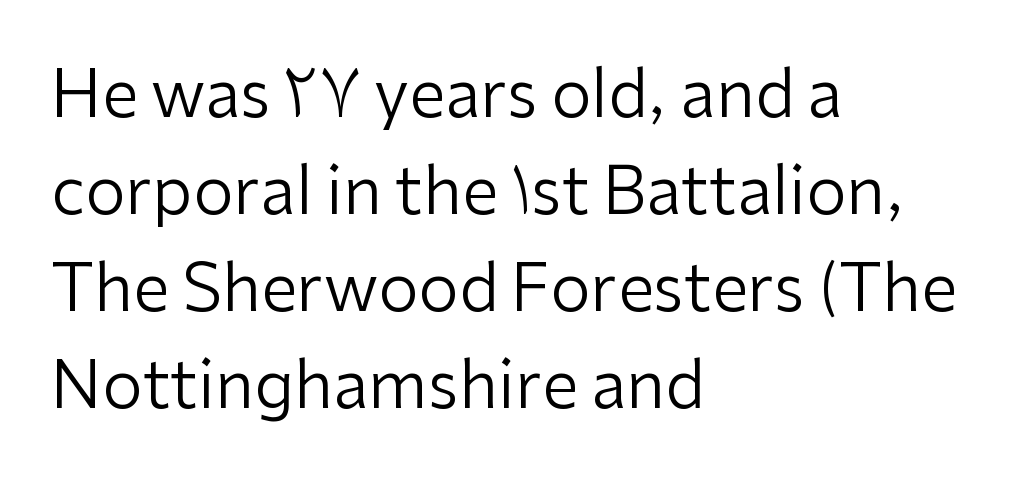
The image shows 65 px regular-weight sans-serif type, upright; set left-aligned, normal line spacing (1.49x), normal letter spacing, not underlined; low stroke contrast and a medium x-height.
